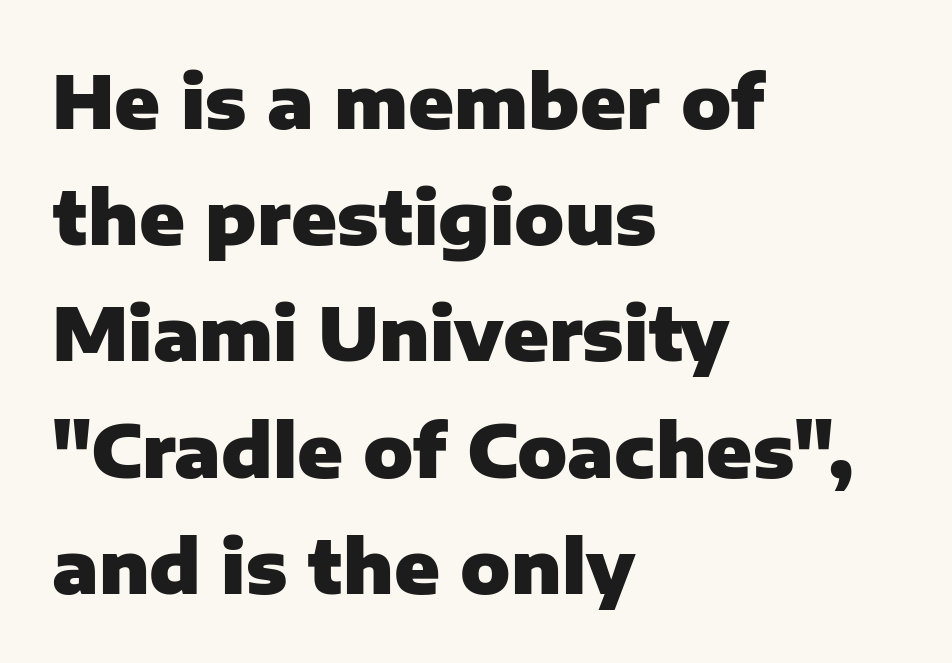
The font's upright variant was chosen for this text. Examine the stroke ends and you'll find no serifs. Bare-footed words on every line. Short and long lines alike share a common starting point at left.
